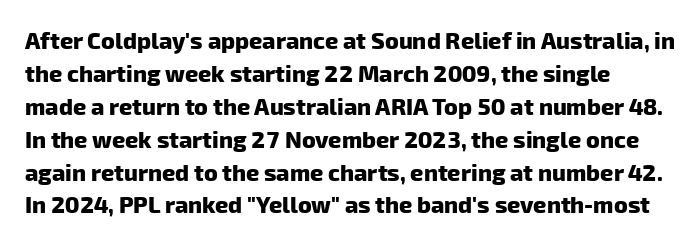
Thick stems and heavy bowls — unmistakably bold. Line spacing here is normal. No extra tracking has been applied to these lines. Underline: absent.
